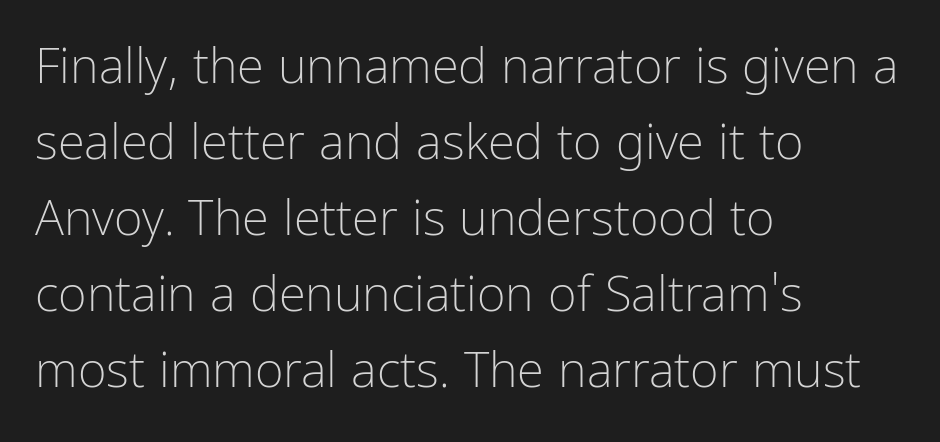
Q: Is the text bold? A: No.
Q: Is the text italic (slanted)? A: No, it is upright.
Q: Is the typeface a serif or a sans-serif typeface? A: Sans-serif.
Q: Is the text underlined? A: No.
Q: How is the paragraph aligned? A: Left-aligned.
Q: Is the spacing between letters normal or unusually wide? A: Normal.
Q: Is the spacing between lines tight, normal or loose? A: Normal.
Q: Width (condensed, normal, or wide)? A: Condensed.
Q: Stroke contrast? A: Low.
Q: x-height? A: Medium.
Q: Monospaced? A: No.
